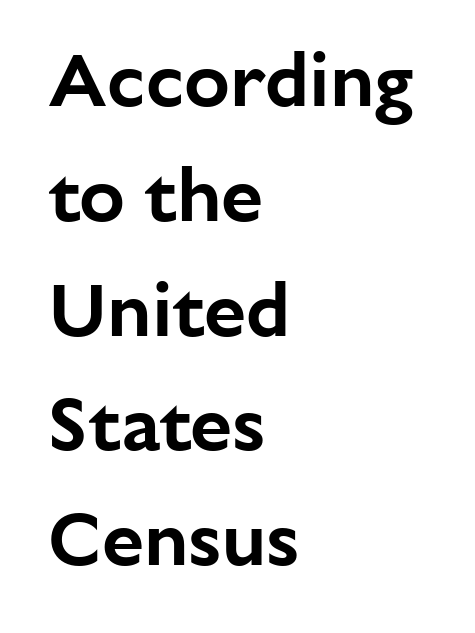
Q: Is the text italic (slanted)? A: No, it is upright.
Q: Is the typeface a serif or a sans-serif typeface? A: Sans-serif.
Q: Is the text underlined? A: No.
Q: How is the paragraph aligned? A: Left-aligned.
Q: Is the spacing between letters normal or unusually wide? A: Normal.
Q: Is the spacing between lines tight, normal or loose? A: Normal.
Q: Width (condensed, normal, or wide)? A: Normal.
Q: Stroke contrast? A: Low.
Q: x-height? A: Medium.
Q: Monospaced? A: No.
